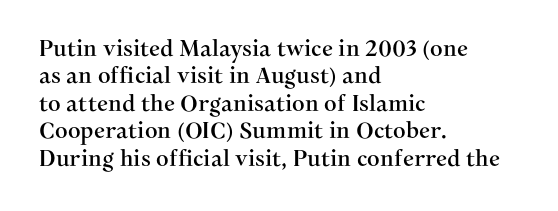
{"italic": "no", "underline": "no", "align": "left", "line_spacing": "normal", "line_spacing_ratio": 1.25, "letter_spacing": "normal", "letter_spacing_em": 0.0, "glyph_px": 22}
